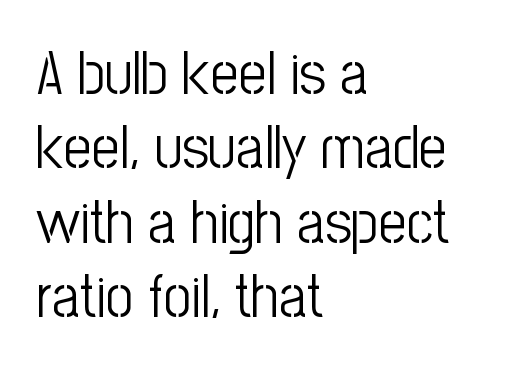
Q: Is the text bold? A: No.
Q: Is the text italic (slanted)? A: No, it is upright.
Q: Is the typeface a serif or a sans-serif typeface? A: Sans-serif.
Q: Is the text underlined? A: No.
Q: How is the paragraph aligned? A: Left-aligned.
Q: Is the spacing between letters normal or unusually wide? A: Normal.
Q: Width (condensed, normal, or wide)? A: Condensed.
Q: Stroke contrast? A: Low.
Q: x-height? A: Medium.
Q: Monospaced? A: No.
